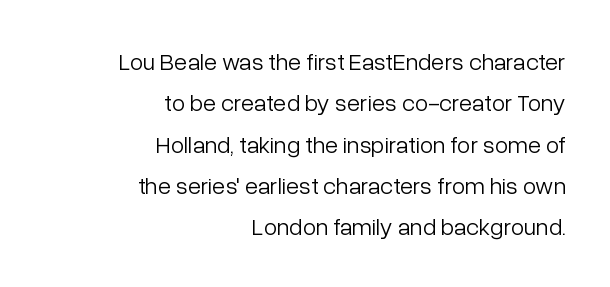
The image shows 24 px text type, upright; set right-aligned, line spacing 1.72x, normal letter spacing, not underlined.
